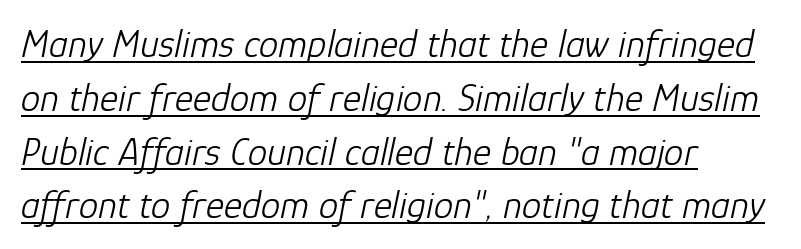
Q: Is the text bold? A: No.
Q: Is the text italic (slanted)? A: Yes, it leans right by about 12 degrees.
Q: Is the text underlined? A: Yes.
Q: How is the paragraph aligned? A: Left-aligned.
Q: Is the spacing between letters normal or unusually wide? A: Normal.
Q: Is the spacing between lines tight, normal or loose? A: Normal.
Q: Width (condensed, normal, or wide)? A: Normal.
Q: Stroke contrast? A: Low.
Q: x-height? A: Medium.
Q: Monospaced? A: No.
